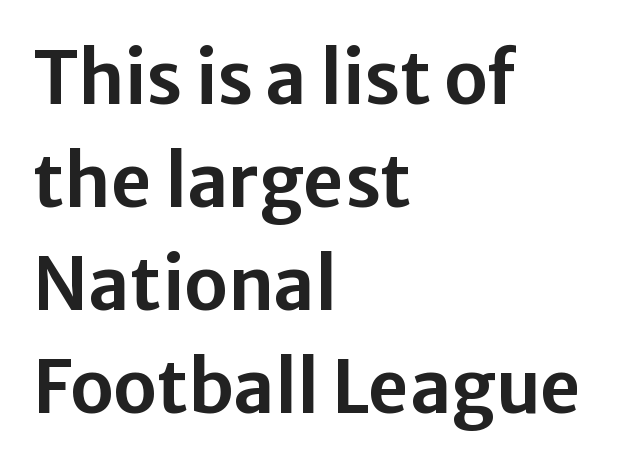
{"serif": "no", "italic": "no", "width": "normal", "stroke_contrast": "low", "x_height": "medium", "monospaced": "no", "underline": "no", "align": "left", "line_spacing": "normal", "line_spacing_ratio": 1.43, "letter_spacing": "normal", "letter_spacing_em": 0.0, "glyph_px": 72}
